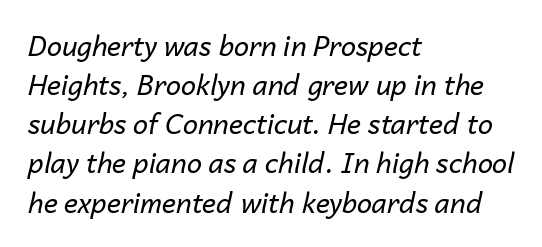
No word sits above an underline. Evenly set lines give the paragraph a standard silhouette. The weight would be labelled regular, book, light, or lighter still. Where is the straight margin? On the left. Every character sits at an angle, as italics do.
